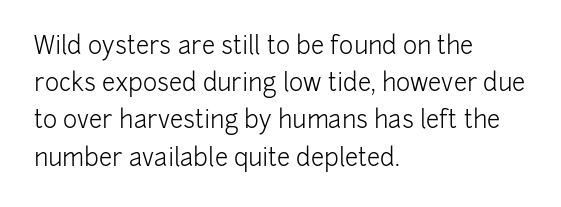
The image shows 24 px text type, upright; set left-aligned, normal line spacing (1.55x), normal letter spacing, not underlined.
